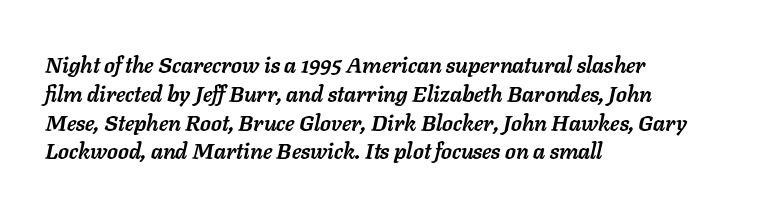
The font is running at its bold setting. Words appear dense and cohesive because spacing is normal. Every character sits at an angle, as italics do. Baseline-to-baseline distance is the conventional proportion of letter height. Words float on clear page, feet unadorned.
